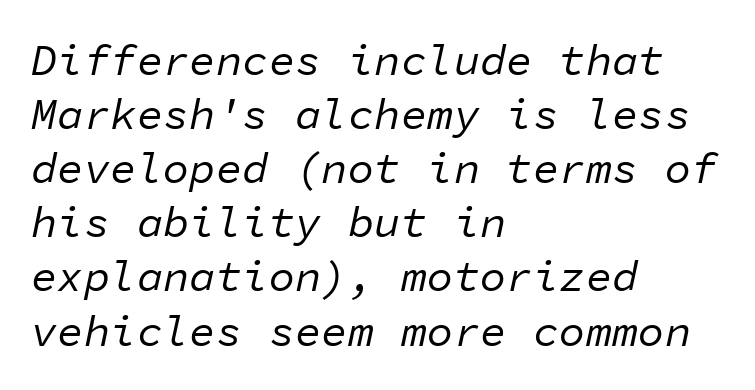
The image shows 44 px regular-weight type, italic (leaning right), monospaced; set left-aligned, line spacing 1.23x, normal letter spacing, not underlined; low stroke contrast and a medium x-height.
